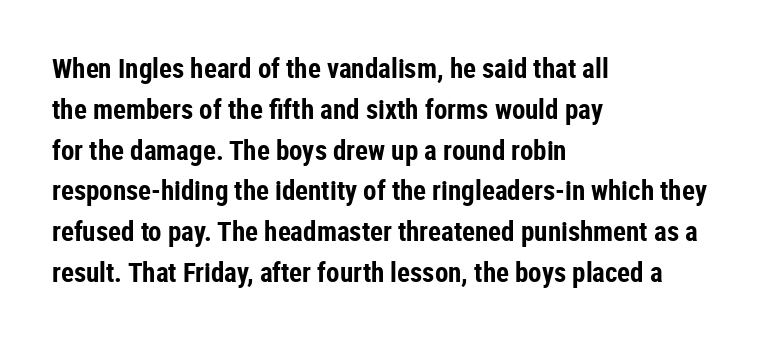
This is the regular roman posture of the typeface. Regarding leading, the lines here are spaced in the standard way. Heft: maximum for text — a bold. The specimen omits any rule beneath the text block's lines.
